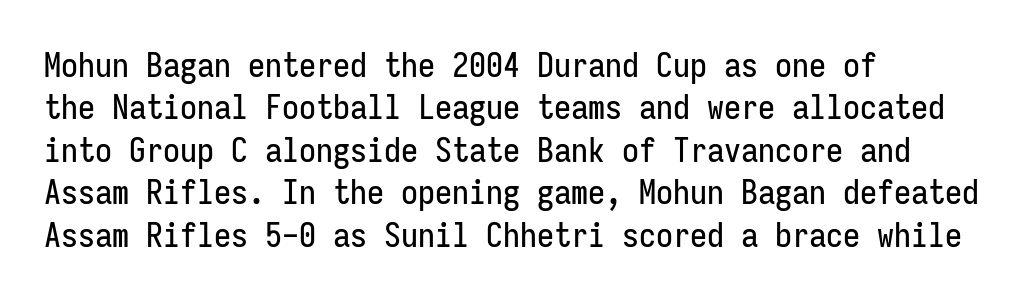
Q: Is the text italic (slanted)? A: No, it is upright.
Q: Is the typeface a serif or a sans-serif typeface? A: Sans-serif.
Q: Is the text underlined? A: No.
Q: How is the paragraph aligned? A: Left-aligned.
Q: Is the spacing between letters normal or unusually wide? A: Normal.
Q: Is the spacing between lines tight, normal or loose? A: Normal.
Q: Width (condensed, normal, or wide)? A: Condensed.
Q: Stroke contrast? A: Low.
Q: x-height? A: Medium.
Q: Monospaced? A: Yes.
